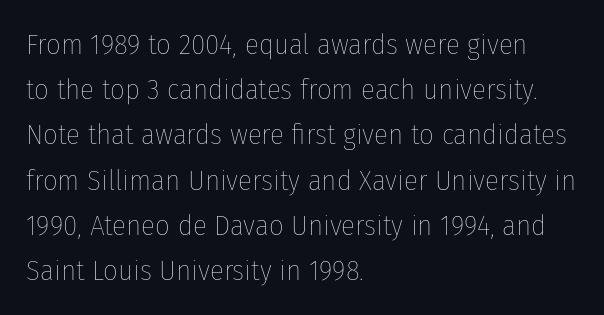
{"italic": "no", "bold": "no", "weight": "thin", "width": "condensed", "stroke_contrast": "low", "x_height": "medium", "monospaced": "no", "underline": "no", "align": "left", "line_spacing": "normal", "line_spacing_ratio": 1.56, "letter_spacing": "normal", "letter_spacing_em": 0.0, "glyph_px": 29}
